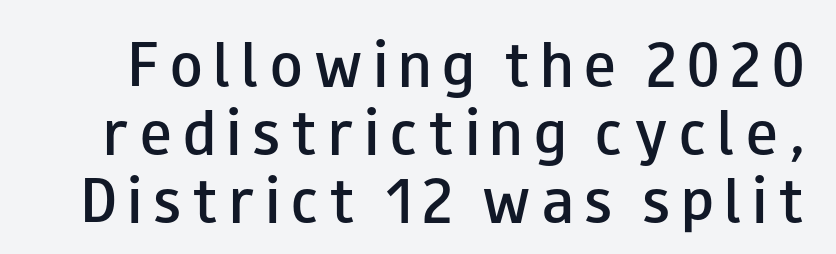
{"serif": "no", "italic": "no", "bold": "semi", "weight": "semibold", "width": "wide", "stroke_contrast": "low", "x_height": "small", "monospaced": "no", "underline": "no", "line_spacing": "normal", "line_spacing_ratio": 1.28, "letter_spacing": "wide", "letter_spacing_em": 0.21, "glyph_px": 53}
